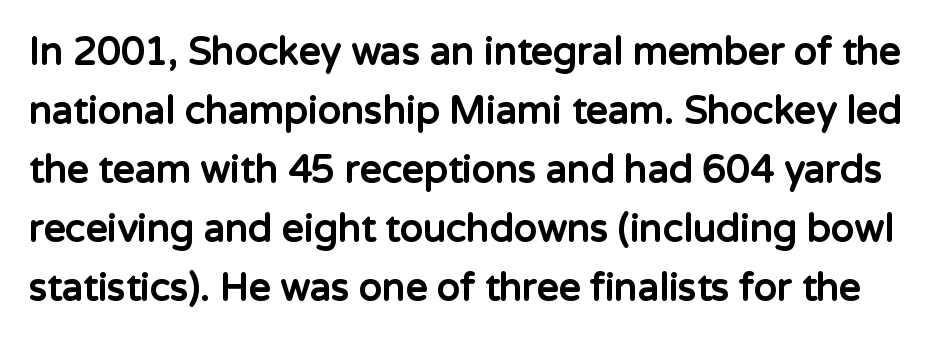
Q: Is the text bold? A: Yes.
Q: Is the text italic (slanted)? A: No, it is upright.
Q: Is the typeface a serif or a sans-serif typeface? A: Sans-serif.
Q: Is the text underlined? A: No.
Q: Is the spacing between letters normal or unusually wide? A: Normal.
Q: Is the spacing between lines tight, normal or loose? A: Normal.
Q: Width (condensed, normal, or wide)? A: Normal.
Q: Stroke contrast? A: Low.
Q: x-height? A: Medium.
Q: Monospaced? A: No.
